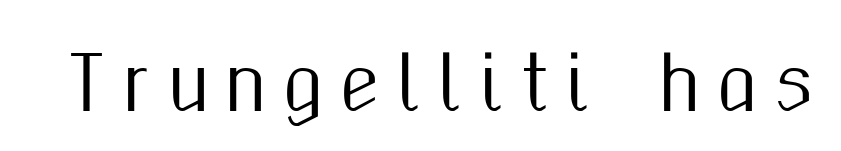
The image shows 74 px condensed sans-serif type, upright; set unusually wide letter spacing (+0.21 em), not underlined; medium stroke contrast and a medium x-height.
